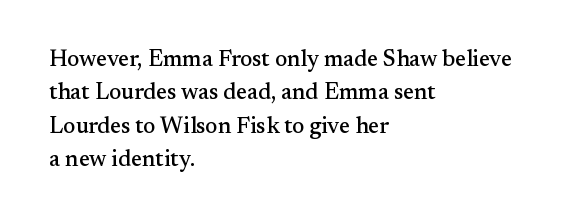
{"italic": "no", "underline": "no", "align": "left", "line_spacing": "normal", "line_spacing_ratio": 1.45, "letter_spacing": "normal", "letter_spacing_em": 0.0, "glyph_px": 23}
